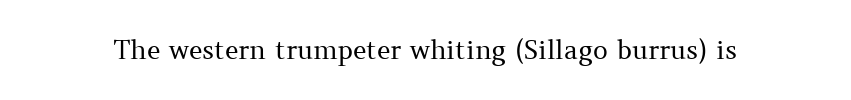
Q: Is the text bold? A: No.
Q: Is the text italic (slanted)? A: No, it is upright.
Q: Is the text underlined? A: No.
Q: Is the spacing between letters normal or unusually wide? A: Normal.
